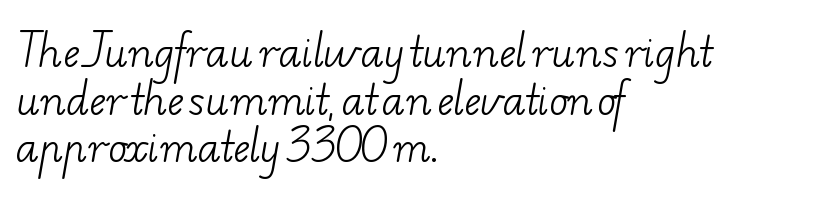
The image shows 39 px light, wide serif type; set left-aligned, line spacing 1.22x, normal letter spacing, not underlined; low stroke contrast and a small x-height.
